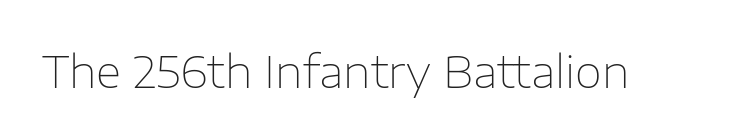
{"serif": "no", "italic": "no", "bold": "no", "weight": "thin", "width": "normal", "stroke_contrast": "low", "x_height": "medium", "monospaced": "no", "underline": "no", "letter_spacing": "normal", "letter_spacing_em": 0.0, "glyph_px": 44}
